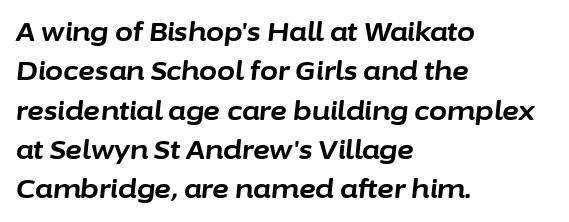
Q: Is the text bold? A: Yes.
Q: Is the text italic (slanted)? A: Yes, it leans right by about 6 degrees.
Q: Is the text underlined? A: No.
Q: How is the paragraph aligned? A: Left-aligned.
Q: Is the spacing between letters normal or unusually wide? A: Normal.
Q: Is the spacing between lines tight, normal or loose? A: Normal.
